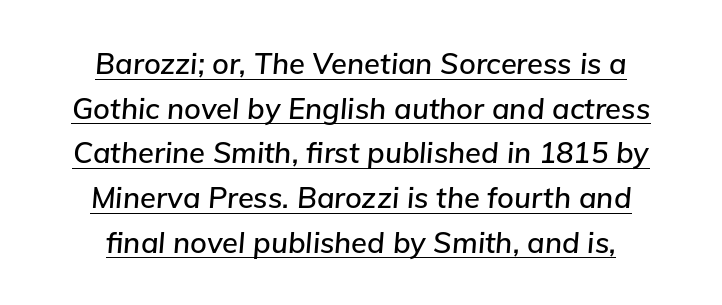
Q: Is the text italic (slanted)? A: Yes, it leans right by about 5 degrees.
Q: Is the text underlined? A: Yes.
Q: How is the paragraph aligned? A: Centered.
Q: Is the spacing between letters normal or unusually wide? A: Normal.
Q: Is the spacing between lines tight, normal or loose? A: Normal.
Q: Width (condensed, normal, or wide)? A: Normal.
Q: Stroke contrast? A: Low.
Q: x-height? A: Medium.
Q: Monospaced? A: No.
